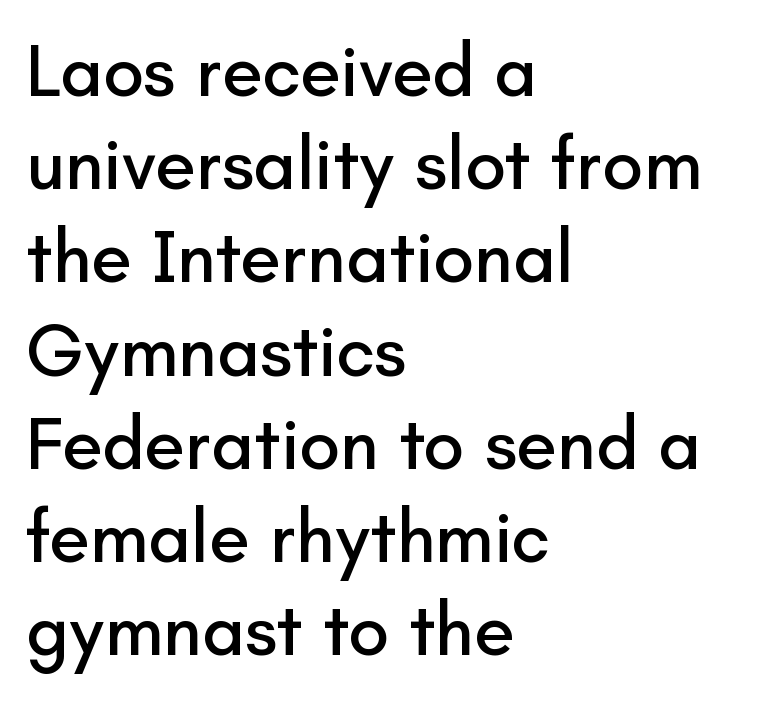
The image shows 74 px sans-serif type, upright; set left-aligned, normal line spacing (1.26x), normal letter spacing, not underlined; low stroke contrast and a small x-height.
